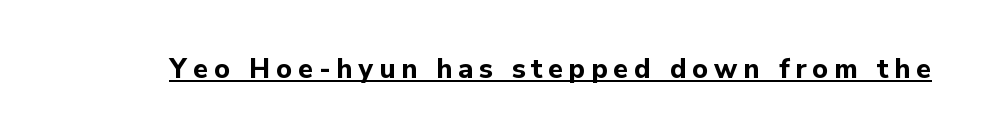
{"italic": "no", "bold": "yes", "underline": "yes", "letter_spacing": "wide", "letter_spacing_em": 0.22, "glyph_px": 27}
